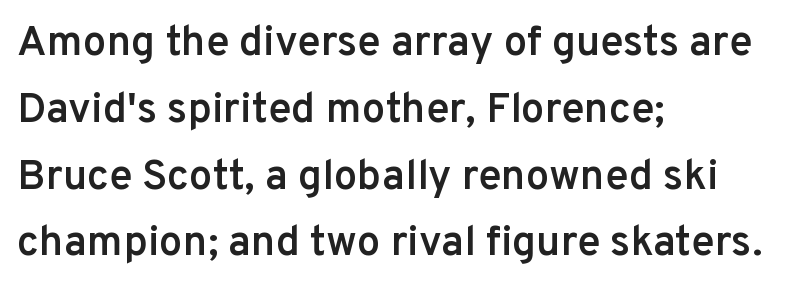
Q: Is the text bold? A: Semi-bold.
Q: Is the text italic (slanted)? A: No, it is upright.
Q: Is the typeface a serif or a sans-serif typeface? A: Sans-serif.
Q: Is the text underlined? A: No.
Q: How is the paragraph aligned? A: Left-aligned.
Q: Is the spacing between letters normal or unusually wide? A: Normal.
Q: Is the spacing between lines tight, normal or loose? A: Normal.
Q: Width (condensed, normal, or wide)? A: Normal.
Q: Stroke contrast? A: Low.
Q: x-height? A: Medium.
Q: Monospaced? A: No.
